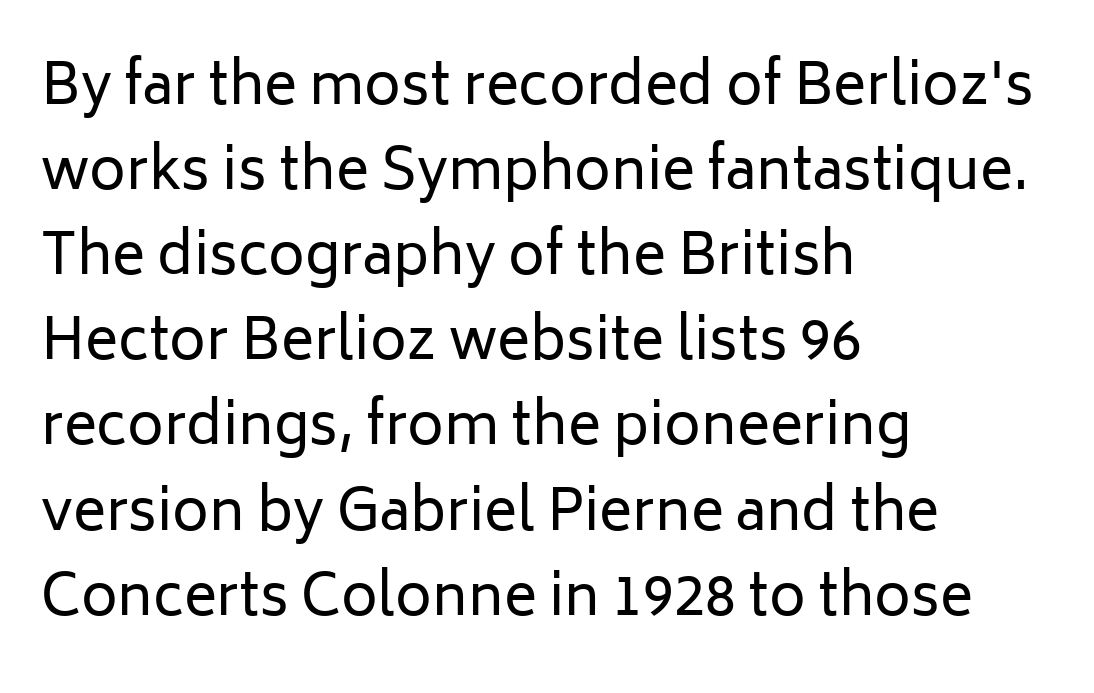
The image shows 56 px regular-weight sans-serif type, upright; set left-aligned, normal line spacing (1.52x), normal letter spacing, not underlined; low stroke contrast and a medium x-height.
